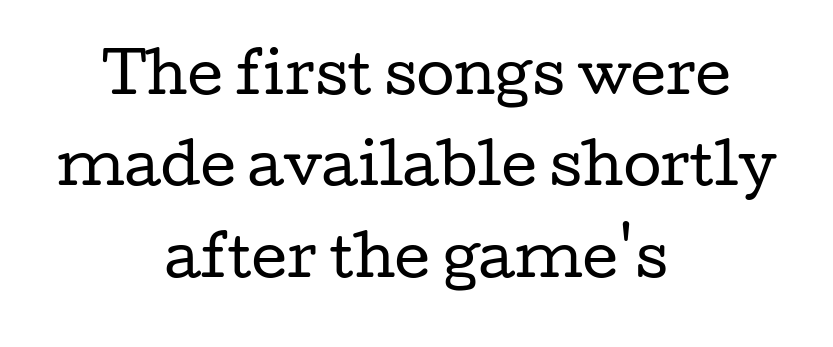
The string is rendered with underlining switched off. In terms of posture, this sample is upright. This rendering uses center alignment, leaving both contours irregular but symmetric. Looks like regular typesetting: each glyph gets only the width it needs.
